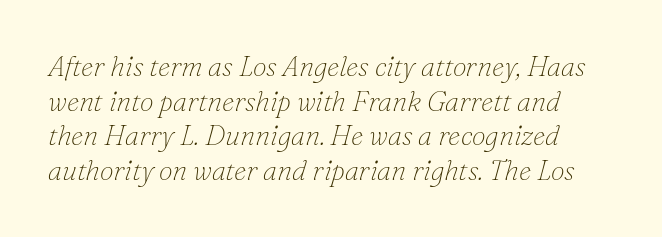
The image shows 28 px thin serif type, italic (leaning right); set line spacing 1.24x, normal letter spacing, not underlined; low stroke contrast and a small x-height.
